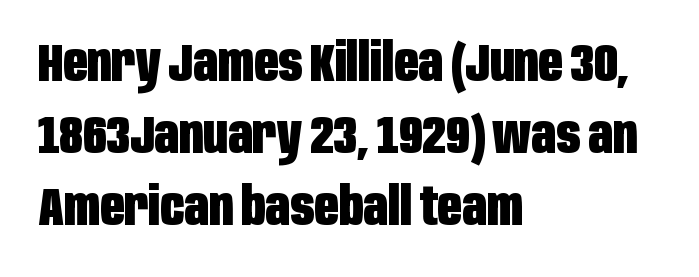
Q: Is the text bold? A: Yes.
Q: Is the text italic (slanted)? A: No, it is upright.
Q: Is the typeface a serif or a sans-serif typeface? A: Sans-serif.
Q: Is the text underlined? A: No.
Q: How is the paragraph aligned? A: Left-aligned.
Q: Is the spacing between letters normal or unusually wide? A: Normal.
Q: Is the spacing between lines tight, normal or loose? A: Normal.
Q: Width (condensed, normal, or wide)? A: Condensed.
Q: Stroke contrast? A: Low.
Q: x-height? A: Large.
Q: Monospaced? A: No.
